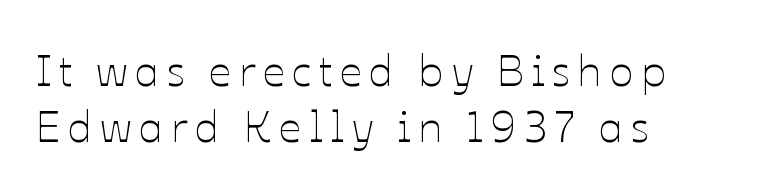
{"italic": "no", "bold": "no", "weight": "thin", "width": "normal", "stroke_contrast": "low", "x_height": "medium", "monospaced": "no", "underline": "no", "align": "left", "line_spacing": "normal", "line_spacing_ratio": 1.28, "glyph_px": 44}
